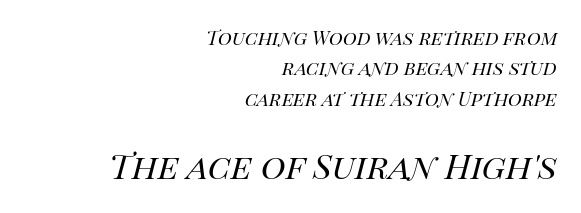
{"italic": "yes", "lean": "right", "slant_degrees": 14, "bold": "no", "weight": "regular", "width": "normal", "stroke_contrast": "high", "x_height": "large", "monospaced": "no", "underline": "no", "align": "right", "line_spacing": "normal", "line_spacing_ratio": 1.6, "letter_spacing": "normal", "letter_spacing_em": 0.0, "larger_block": "second", "size_ratio": 1.79, "glyph_px": 34}
